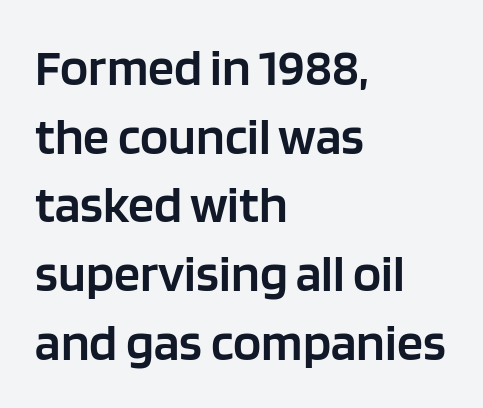
Q: Is the text bold? A: Semi-bold.
Q: Is the text italic (slanted)? A: No, it is upright.
Q: Is the typeface a serif or a sans-serif typeface? A: Sans-serif.
Q: Is the text underlined? A: No.
Q: How is the paragraph aligned? A: Left-aligned.
Q: Is the spacing between letters normal or unusually wide? A: Normal.
Q: Is the spacing between lines tight, normal or loose? A: Normal.
Q: Width (condensed, normal, or wide)? A: Normal.
Q: Stroke contrast? A: Low.
Q: x-height? A: Large.
Q: Monospaced? A: No.
